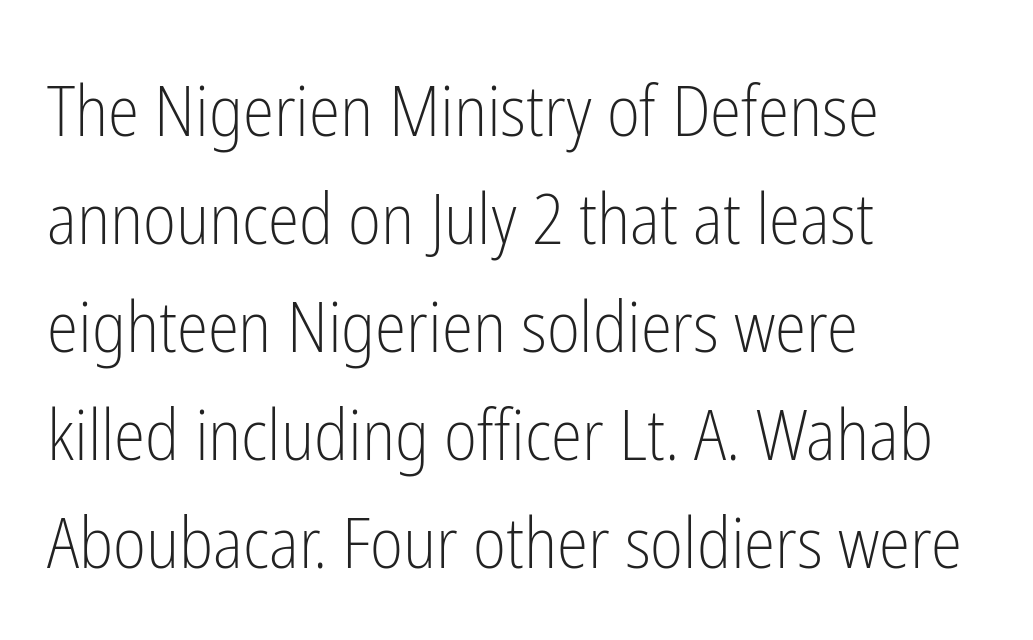
The image shows 71 px light, condensed sans-serif type, upright; set left-aligned, normal line spacing (1.52x), normal letter spacing, not underlined; low stroke contrast and a medium x-height.
